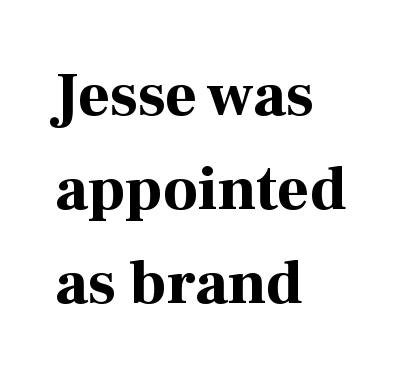
The image shows 62 px bold serif type, upright; set left-aligned, normal line spacing (1.52x), normal letter spacing, not underlined; high stroke contrast and a medium x-height.
